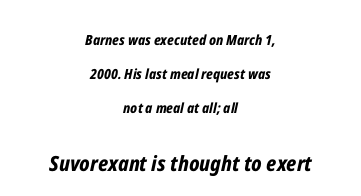
{"italic": "yes", "lean": "right", "slant_degrees": 12, "bold": "yes", "underline": "no", "align": "center", "line_spacing": "loose", "line_spacing_ratio": 2.42, "letter_spacing": "normal", "letter_spacing_em": 0.0, "larger_block": "second", "size_ratio": 1.5, "glyph_px": 21}
